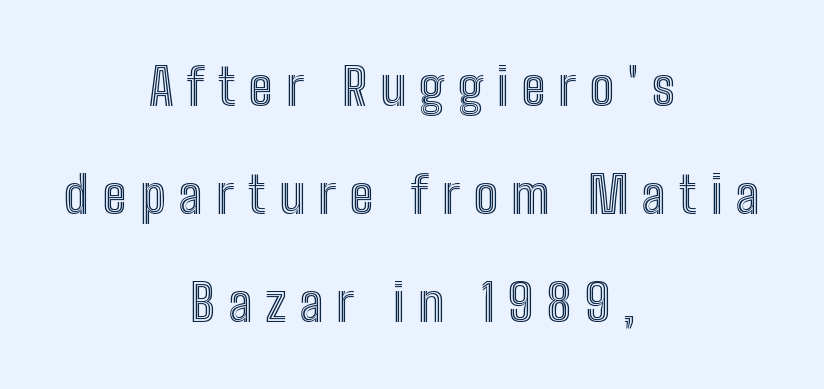
Q: Is the text italic (slanted)? A: No, it is upright.
Q: Is the text underlined? A: No.
Q: How is the paragraph aligned? A: Centered.
Q: Is the spacing between letters normal or unusually wide? A: Unusually wide.
Q: Is the spacing between lines tight, normal or loose? A: Loose.
Q: Width (condensed, normal, or wide)? A: Condensed.
Q: x-height? A: Medium.
Q: Monospaced? A: No.
